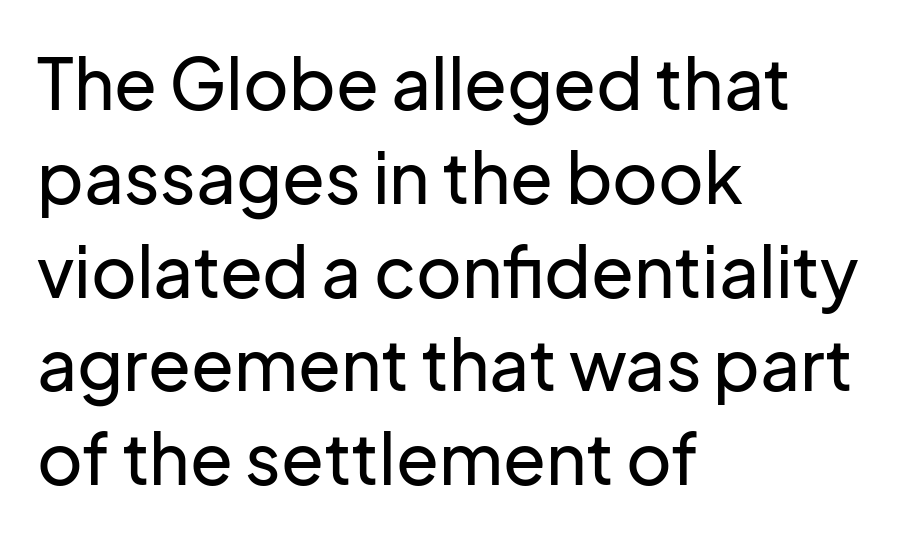
{"serif": "no", "italic": "no", "width": "normal", "stroke_contrast": "low", "x_height": "medium", "monospaced": "no", "underline": "no", "align": "left", "line_spacing": "normal", "line_spacing_ratio": 1.34, "letter_spacing": "normal", "letter_spacing_em": 0.0, "glyph_px": 70}
